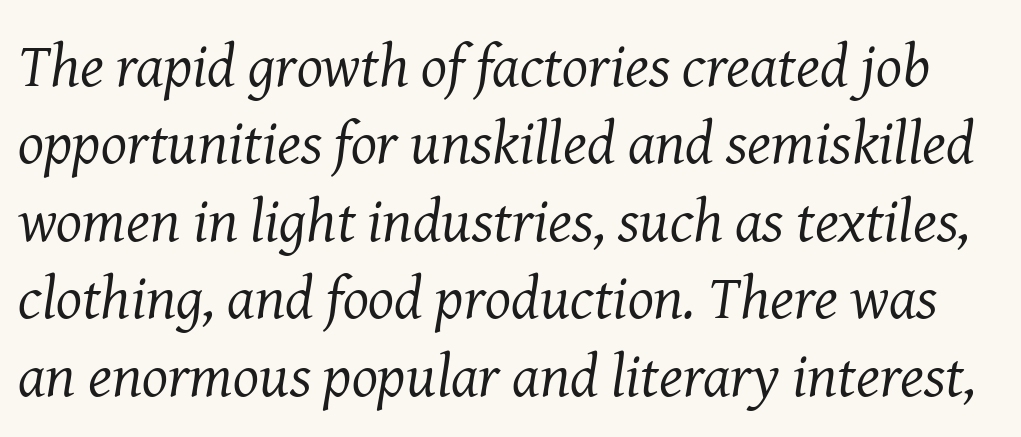
This sample uses plain, unmodified letter spacing. It's the slanting kind of type. The lines sit at an ordinary, default distance from one another. You can tell from the footed stems that serif type was used.
